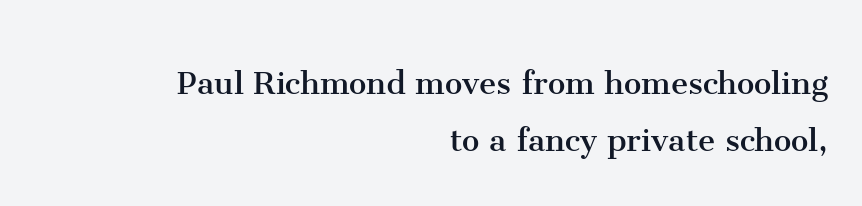
The image shows 39 px regular-weight serif type, upright; set right-aligned, normal line spacing (1.45x), normal letter spacing, not underlined; medium stroke contrast and a medium x-height.
